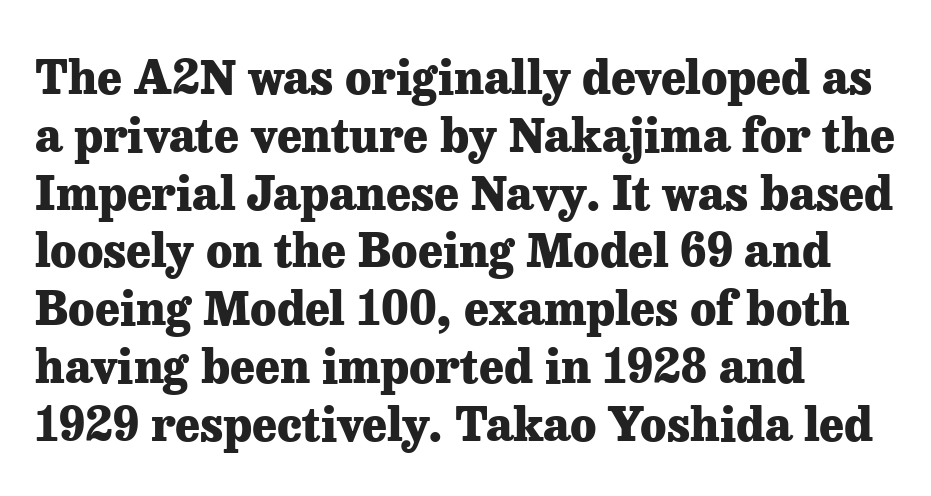
{"serif": "yes", "italic": "no", "bold": "yes", "weight": "heavy", "width": "normal", "stroke_contrast": "low", "x_height": "medium", "monospaced": "no", "underline": "no", "align": "left", "line_spacing_ratio": 1.23, "letter_spacing": "normal", "letter_spacing_em": 0.0, "glyph_px": 47}
